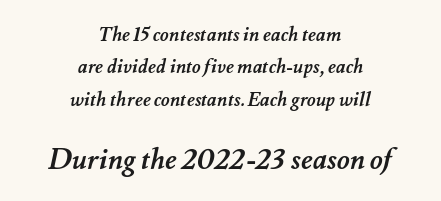
{"bold": "yes", "weight": "semibold", "width": "normal", "stroke_contrast": "medium", "x_height": "small", "monospaced": "no", "underline": "no", "align": "center", "line_spacing_ratio": 1.71, "letter_spacing": "normal", "letter_spacing_em": 0.0, "larger_block": "second", "size_ratio": 1.47, "glyph_px": 28}
